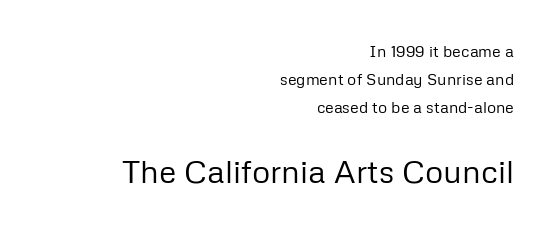
Typographically, this falls in the sans-serif category. The words here are not underlined. The passage shown is typed in a proportional face where columns would drift. Letters have the restrained weight of plain body copy at most. Nope, not italic — everything's standing straight. The rendering enlarges the type as you move from the upper chunk to the lower.
